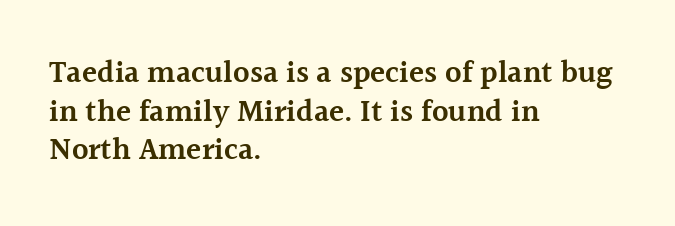
Q: Is the text bold? A: Semi-bold.
Q: Is the text italic (slanted)? A: No, it is upright.
Q: Is the typeface a serif or a sans-serif typeface? A: Serif.
Q: Is the text underlined? A: No.
Q: How is the paragraph aligned? A: Left-aligned.
Q: Is the spacing between letters normal or unusually wide? A: Normal.
Q: Is the spacing between lines tight, normal or loose? A: Normal.
Q: Width (condensed, normal, or wide)? A: Normal.
Q: x-height? A: Medium.
Q: Monospaced? A: No.
